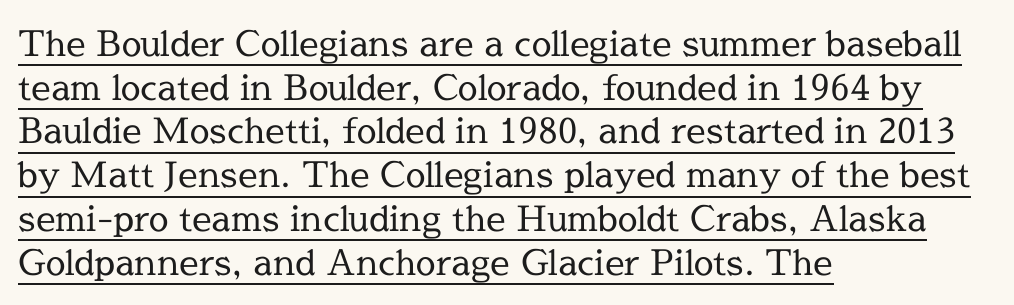
{"serif": "yes", "italic": "no", "bold": "no", "weight": "regular", "width": "normal", "x_height": "medium", "monospaced": "no", "underline": "yes", "align": "left", "line_spacing": "normal", "line_spacing_ratio": 1.25, "letter_spacing": "normal", "letter_spacing_em": 0.0, "glyph_px": 35}
